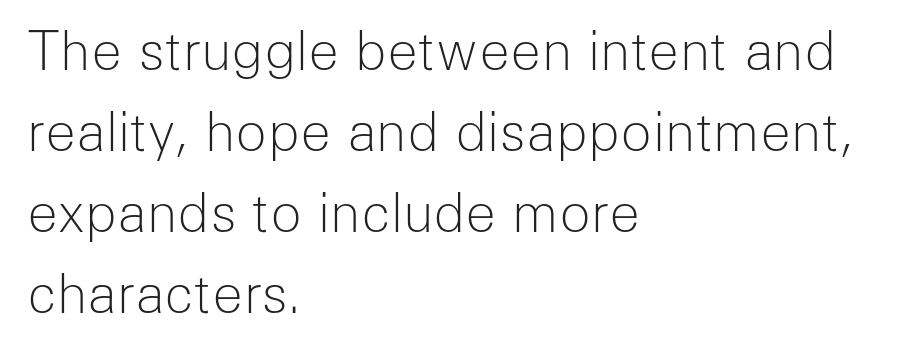
{"serif": "no", "italic": "no", "bold": "no", "weight": "light", "width": "normal", "stroke_contrast": "low", "x_height": "medium", "monospaced": "no", "underline": "no", "align": "left", "line_spacing": "normal", "line_spacing_ratio": 1.56, "letter_spacing": "normal", "letter_spacing_em": 0.0, "glyph_px": 52}
